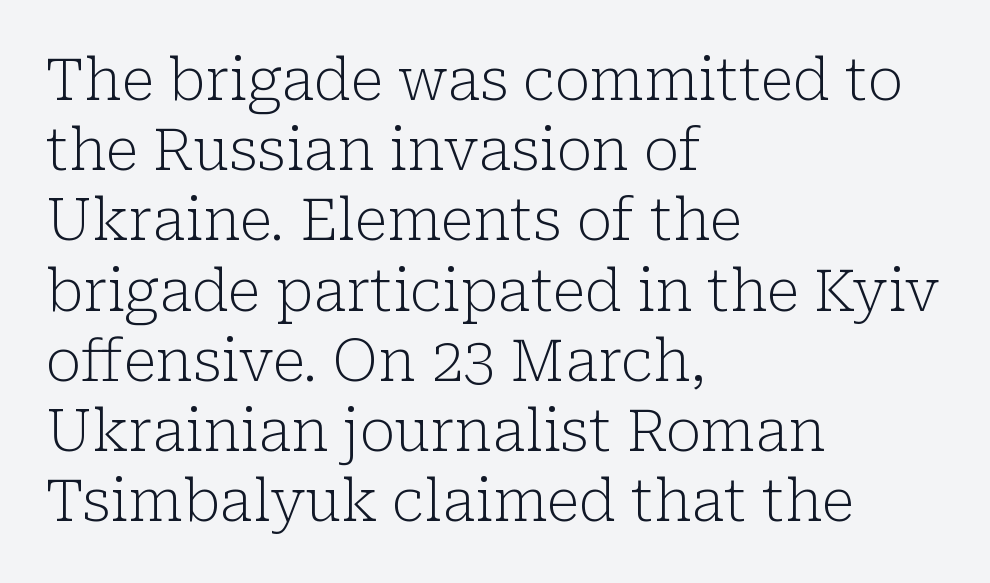
The image shows 58 px light serif type, upright; set left-aligned, line spacing 1.21x, normal letter spacing, not underlined; low stroke contrast and a medium x-height.
